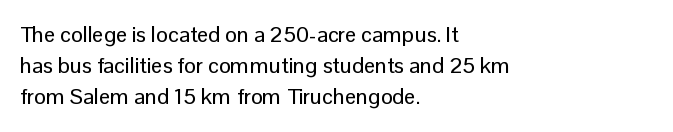
Nope, not italic — everything's standing straight. You could call the tracking neutral — neither tight nor loose. Descenders hang freely into open space. Vertical spacing — default. The compositor pushed each line to the left boundary.
